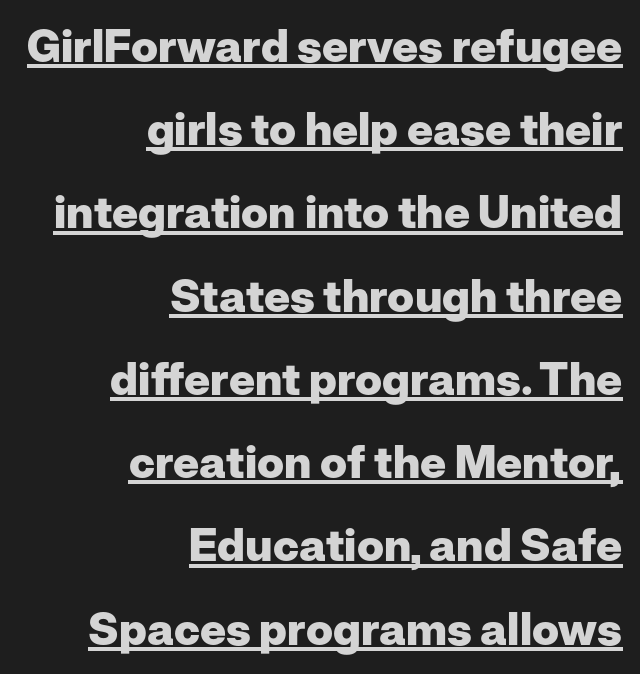
{"serif": "no", "italic": "no", "bold": "yes", "weight": "heavy", "width": "normal", "stroke_contrast": "low", "x_height": "medium", "monospaced": "no", "underline": "yes", "align": "right", "line_spacing_ratio": 1.85, "letter_spacing": "normal", "letter_spacing_em": 0.0, "glyph_px": 45}
